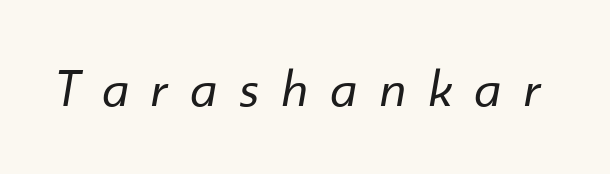
Q: Is the text bold? A: No.
Q: Is the text italic (slanted)? A: Yes, it leans right by about 10 degrees.
Q: Is the text underlined? A: No.
Q: Is the spacing between letters normal or unusually wide? A: Unusually wide.
Q: Width (condensed, normal, or wide)? A: Normal.
Q: Stroke contrast? A: Low.
Q: x-height? A: Small.
Q: Monospaced? A: No.
